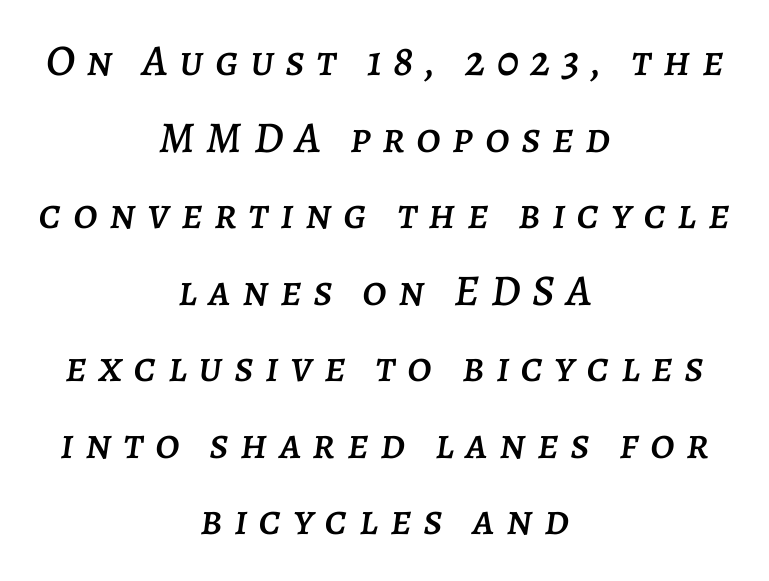
The image shows 44 px text type, italic (leaning right); set centered, line spacing 1.74x, unusually wide letter spacing (+0.26 em), not underlined; low stroke contrast and a large x-height.
